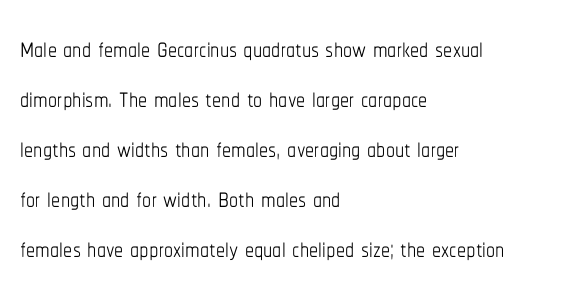
The image shows 36 px thin, condensed type, upright; set left-aligned, normal line spacing (1.39x), normal letter spacing, not underlined; low stroke contrast and a medium x-height.
